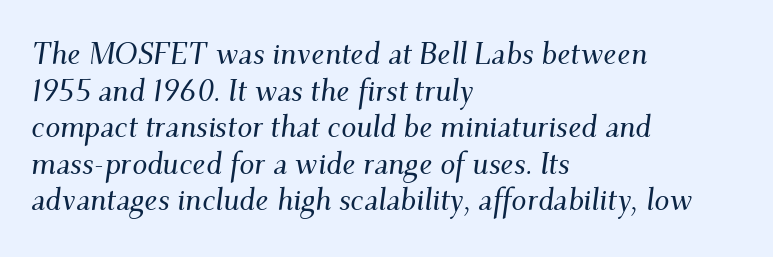
{"serif": "yes", "italic": "yes", "lean": "right", "slant_degrees": 9, "width": "normal", "stroke_contrast": "medium", "x_height": "small", "monospaced": "no", "underline": "no", "align": "left", "line_spacing_ratio": 1.22, "letter_spacing": "normal", "letter_spacing_em": 0.0, "glyph_px": 30}
